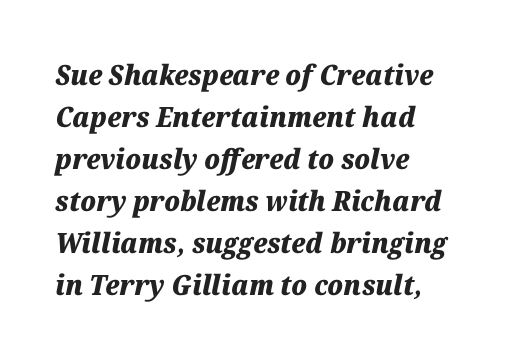
Q: Is the text bold? A: Yes.
Q: Is the text italic (slanted)? A: Yes, it leans right by about 12 degrees.
Q: Is the text underlined? A: No.
Q: How is the paragraph aligned? A: Left-aligned.
Q: Is the spacing between letters normal or unusually wide? A: Normal.
Q: Is the spacing between lines tight, normal or loose? A: Normal.
Q: Width (condensed, normal, or wide)? A: Normal.
Q: Stroke contrast? A: Medium.
Q: x-height? A: Medium.
Q: Monospaced? A: No.
